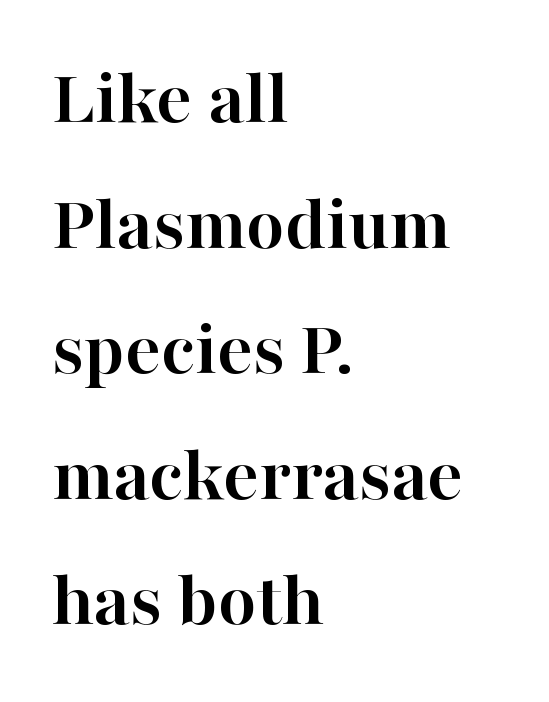
Q: Is the text bold? A: Yes.
Q: Is the text italic (slanted)? A: No, it is upright.
Q: Is the typeface a serif or a sans-serif typeface? A: Serif.
Q: Is the text underlined? A: No.
Q: How is the paragraph aligned? A: Left-aligned.
Q: Is the spacing between letters normal or unusually wide? A: Normal.
Q: Is the spacing between lines tight, normal or loose? A: Normal.
Q: Width (condensed, normal, or wide)? A: Normal.
Q: Stroke contrast? A: High.
Q: x-height? A: Medium.
Q: Monospaced? A: No.
